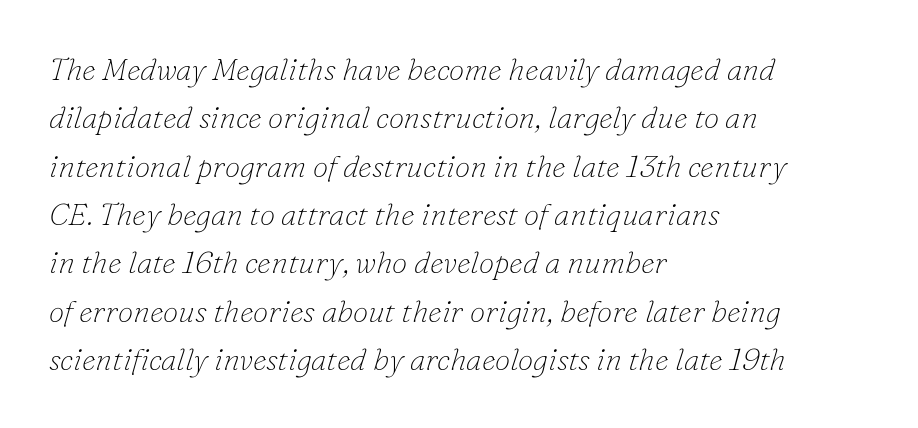
Q: Is the text bold? A: No.
Q: Is the text italic (slanted)? A: Yes, it leans right by about 16 degrees.
Q: Is the typeface a serif or a sans-serif typeface? A: Serif.
Q: Is the text underlined? A: No.
Q: How is the paragraph aligned? A: Left-aligned.
Q: Is the spacing between letters normal or unusually wide? A: Normal.
Q: Is the spacing between lines tight, normal or loose? A: Normal.
Q: Width (condensed, normal, or wide)? A: Normal.
Q: Stroke contrast? A: Low.
Q: x-height? A: Small.
Q: Monospaced? A: No.
